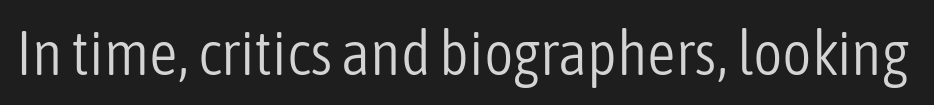
Q: Is the text bold? A: No.
Q: Is the text italic (slanted)? A: No, it is upright.
Q: Is the typeface a serif or a sans-serif typeface? A: Sans-serif.
Q: Is the text underlined? A: No.
Q: Is the spacing between letters normal or unusually wide? A: Normal.
Q: Width (condensed, normal, or wide)? A: Condensed.
Q: Stroke contrast? A: Low.
Q: x-height? A: Medium.
Q: Monospaced? A: No.
